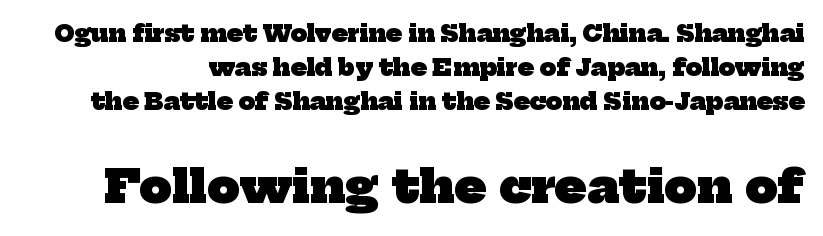
Each letter's strokes conclude with small projecting serifs. Vertically, the passage feels balanced, rows spaced as you'd expect. Varying glyph widths throughout — classic text-font behaviour. Descenders are the only things crossing below the line.
